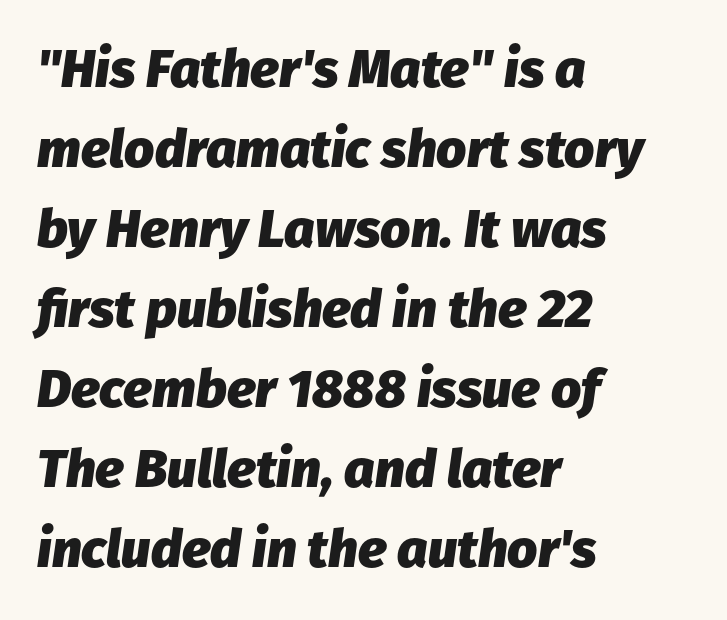
Q: Is the text bold? A: Yes.
Q: Is the text italic (slanted)? A: Yes, it leans right by about 8 degrees.
Q: Is the text underlined? A: No.
Q: How is the paragraph aligned? A: Left-aligned.
Q: Is the spacing between letters normal or unusually wide? A: Normal.
Q: Is the spacing between lines tight, normal or loose? A: Normal.
Q: Width (condensed, normal, or wide)? A: Normal.
Q: Stroke contrast? A: Low.
Q: x-height? A: Medium.
Q: Monospaced? A: No.
